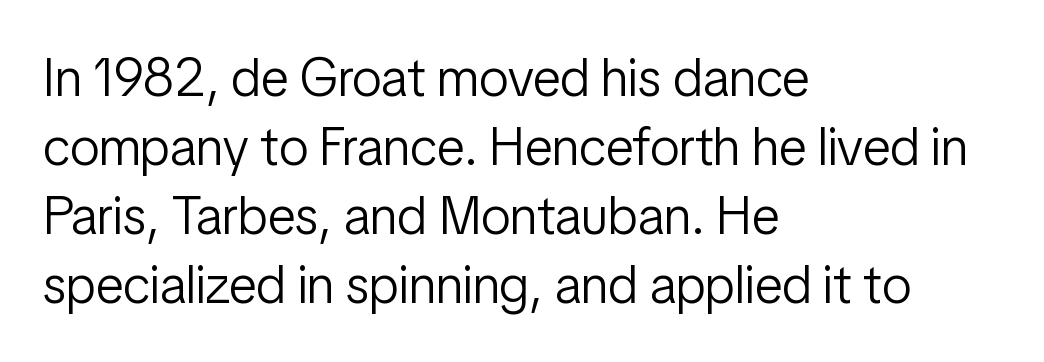
These lines were composed using upright roman letters. The paragraph has a hard left edge and a soft right edge. Regular leading. Is this a heavy cut? Hardly; it is regular or lighter.
